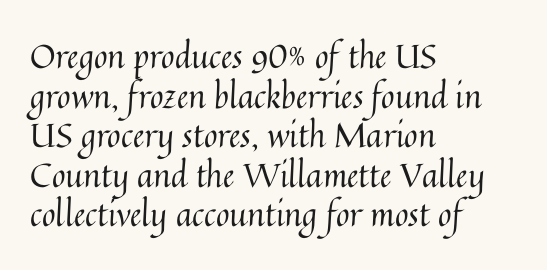
{"bold": "no", "weight": "regular", "width": "normal", "stroke_contrast": "medium", "x_height": "medium", "monospaced": "no", "underline": "no", "align": "left", "line_spacing_ratio": 1.2, "letter_spacing": "normal", "letter_spacing_em": 0.0, "glyph_px": 33}
